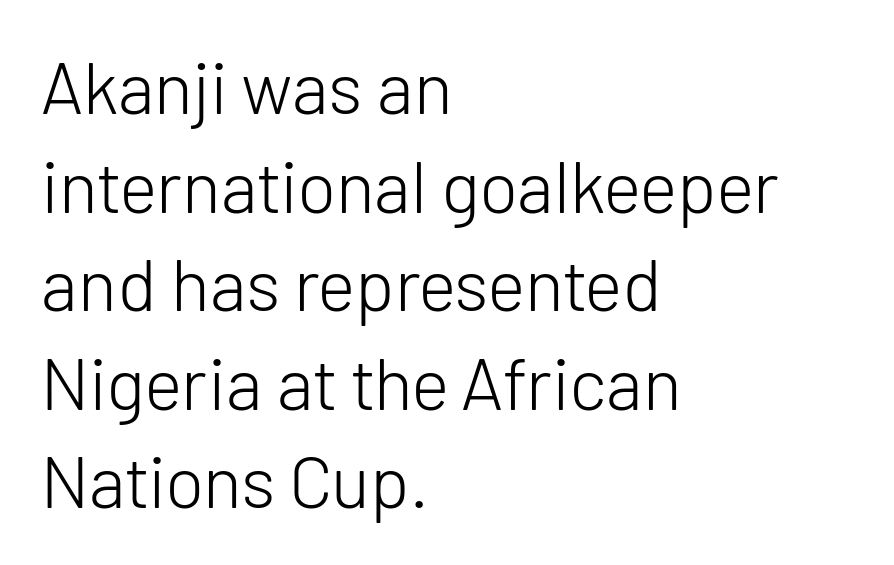
{"serif": "no", "italic": "no", "bold": "no", "weight": "light", "width": "normal", "stroke_contrast": "low", "x_height": "medium", "monospaced": "no", "underline": "no", "align": "left", "line_spacing": "normal", "line_spacing_ratio": 1.35, "letter_spacing": "normal", "letter_spacing_em": 0.0, "glyph_px": 73}
